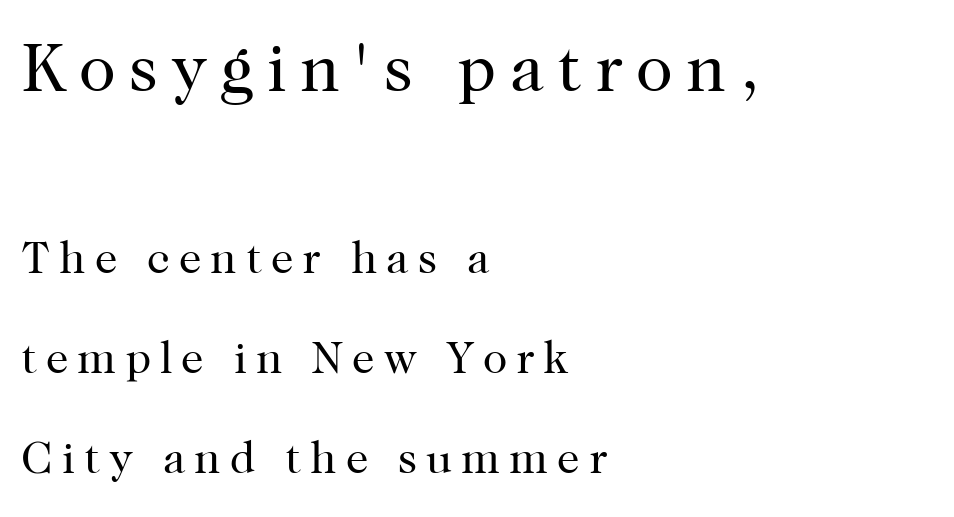
{"serif": "yes", "italic": "no", "bold": "no", "weight": "regular", "width": "normal", "stroke_contrast": "high", "x_height": "medium", "monospaced": "no", "underline": "no", "align": "left", "line_spacing": "loose", "line_spacing_ratio": 2.22, "letter_spacing": "wide", "letter_spacing_em": 0.2, "larger_block": "first", "size_ratio": 1.51, "glyph_px": 68}
